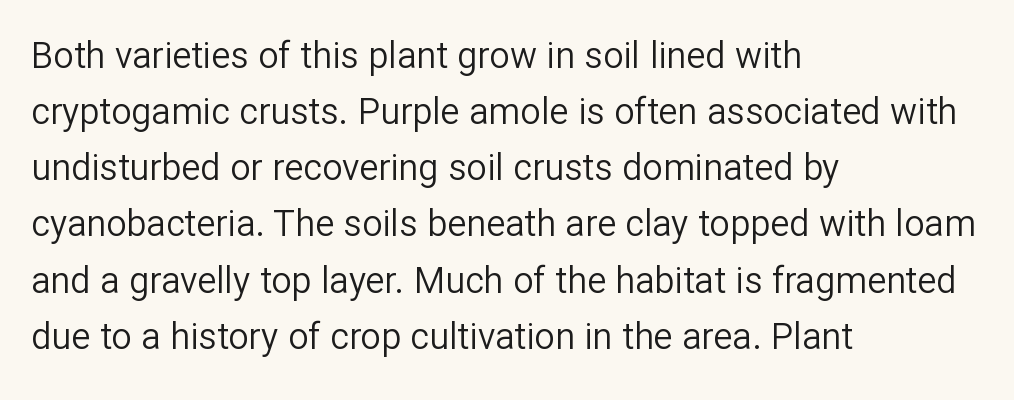
The passage shown is typed in a proportional face where columns would drift. The face used here is a sans, in the tradition of grotesques and geometrics. Each line starts at the same left margin while the right side varies. Ascenders rise straight up at ninety degrees.
